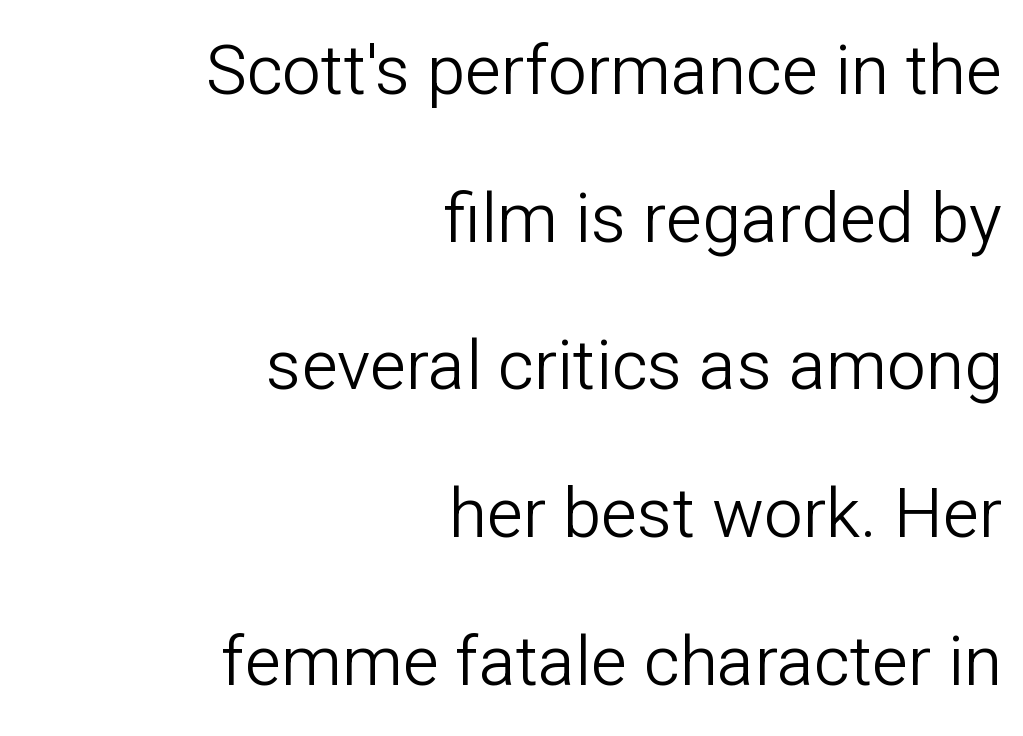
The image shows 69 px light sans-serif type, upright; set right-aligned, loose line spacing (2.14x), normal letter spacing, not underlined; low stroke contrast and a medium x-height.
